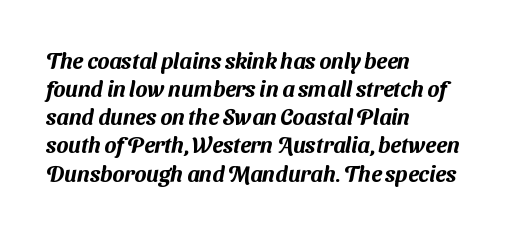
The lines sit at an ordinary, default distance from one another. Alignment: flush left. The tracking reads as untouched default to a designer's eye. The area under the type is left untouched.
